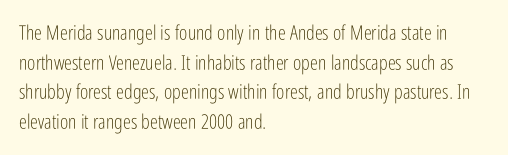
Compared with a typical body face, this is equally light or lighter still. The line texture is even and compact thanks to regular tracking. The space directly below the letters is spotless. Nope, not italic — everything's standing straight.
